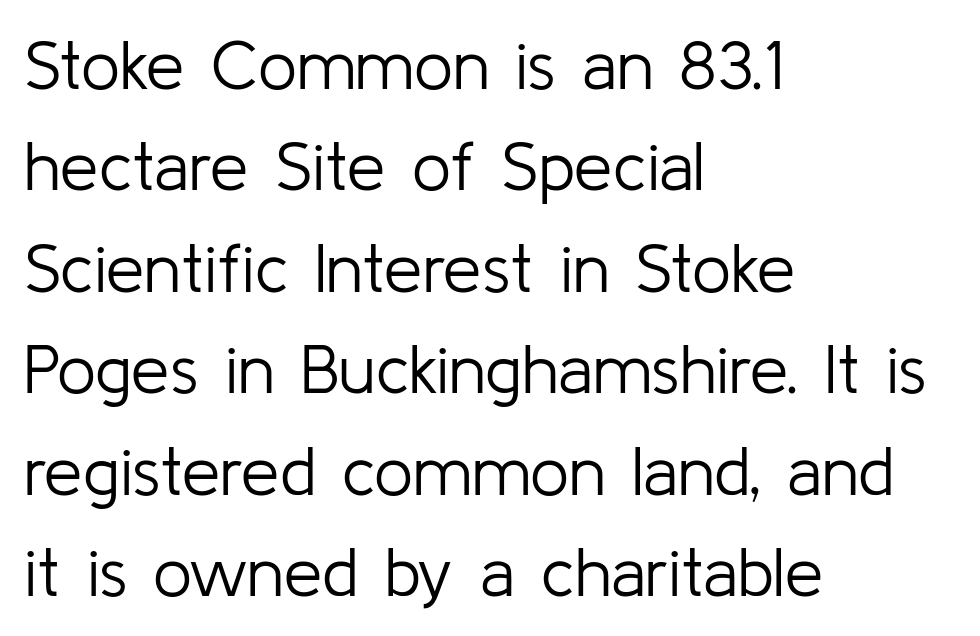
Q: Is the text bold? A: No.
Q: Is the text italic (slanted)? A: No, it is upright.
Q: Is the typeface a serif or a sans-serif typeface? A: Sans-serif.
Q: Is the text underlined? A: No.
Q: How is the paragraph aligned? A: Left-aligned.
Q: Is the spacing between letters normal or unusually wide? A: Normal.
Q: Is the spacing between lines tight, normal or loose? A: Normal.
Q: Width (condensed, normal, or wide)? A: Normal.
Q: Stroke contrast? A: Low.
Q: x-height? A: Medium.
Q: Monospaced? A: No.
